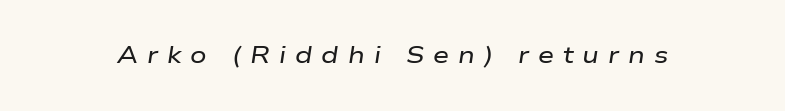
Q: Is the text italic (slanted)? A: Yes, it leans right by about 9 degrees.
Q: Is the text underlined? A: No.
Q: Is the spacing between letters normal or unusually wide? A: Unusually wide.
